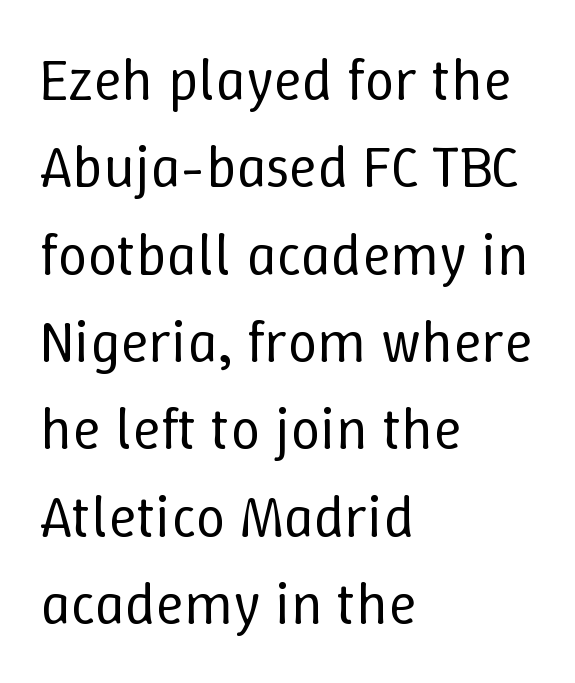
The image shows 59 px regular-weight type, upright; set left-aligned, normal line spacing (1.48x), normal letter spacing, not underlined; low stroke contrast and a medium x-height.
